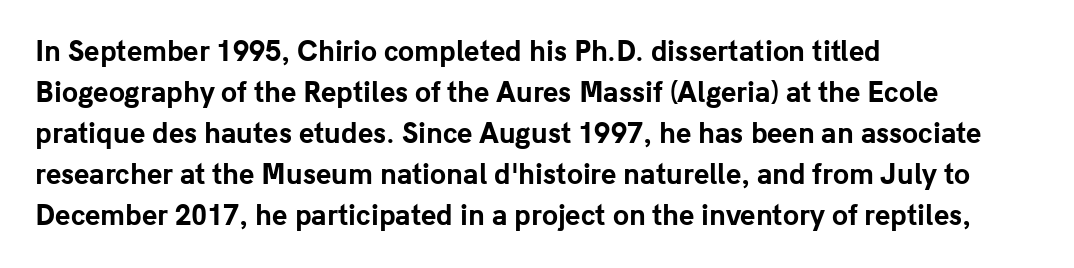
The image shows 26 px bold type, upright; set left-aligned, normal line spacing (1.58x), normal letter spacing, not underlined.
